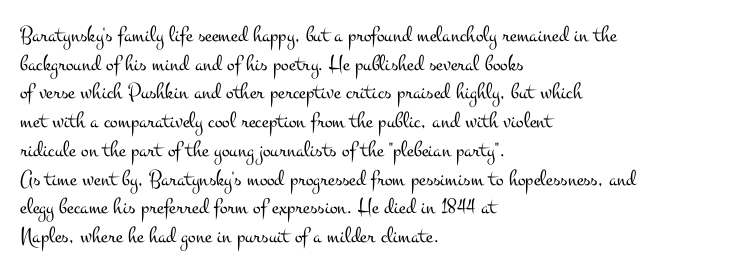
Q: Is the text bold? A: No.
Q: Is the text italic (slanted)? A: Yes.
Q: Is the text underlined? A: No.
Q: How is the paragraph aligned? A: Left-aligned.
Q: Is the spacing between letters normal or unusually wide? A: Normal.
Q: Is the spacing between lines tight, normal or loose? A: Normal.
